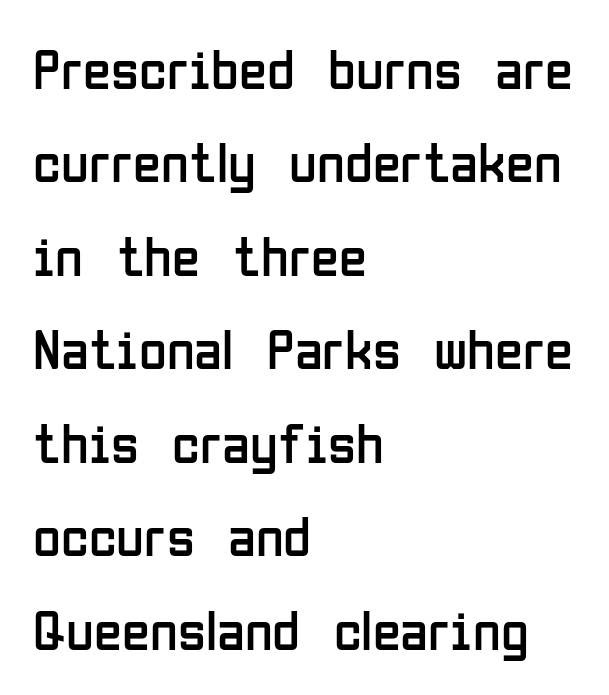
Q: Is the text bold? A: No.
Q: Is the text italic (slanted)? A: No, it is upright.
Q: Is the typeface a serif or a sans-serif typeface? A: Sans-serif.
Q: Is the text underlined? A: No.
Q: How is the paragraph aligned? A: Left-aligned.
Q: Is the spacing between letters normal or unusually wide? A: Normal.
Q: Is the spacing between lines tight, normal or loose? A: Normal.
Q: Width (condensed, normal, or wide)? A: Condensed.
Q: Stroke contrast? A: Low.
Q: x-height? A: Medium.
Q: Monospaced? A: No.
